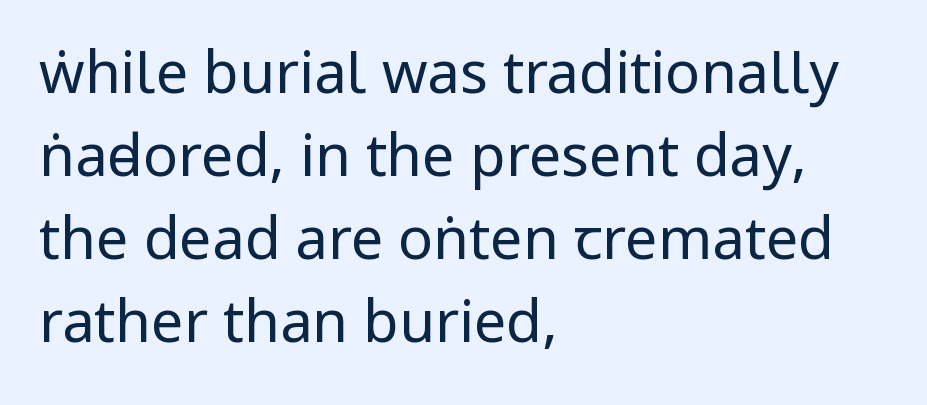
Spacing verdict: proportional, widths tailored to each character. Summary of weight: not heavy and not bold. A clean baseline with only descenders dipping below it. Honestly, the row spacing looks completely unremarkable.
